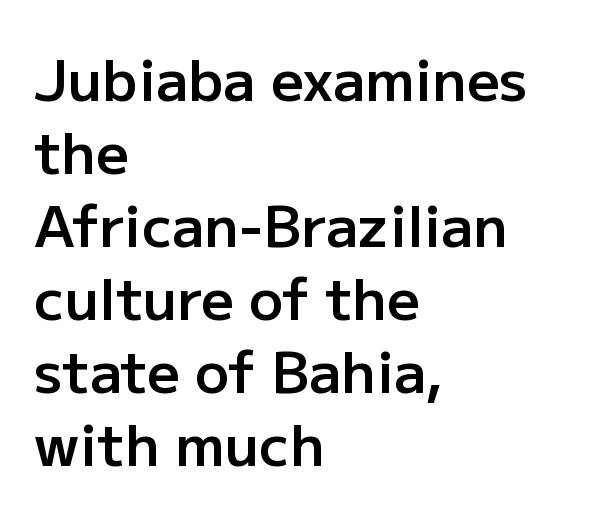
{"serif": "no", "italic": "no", "bold": "semi", "weight": "semibold", "width": "normal", "stroke_contrast": "low", "x_height": "medium", "monospaced": "no", "underline": "no", "align": "left", "line_spacing": "normal", "line_spacing_ratio": 1.28, "letter_spacing": "normal", "letter_spacing_em": 0.0, "glyph_px": 57}
